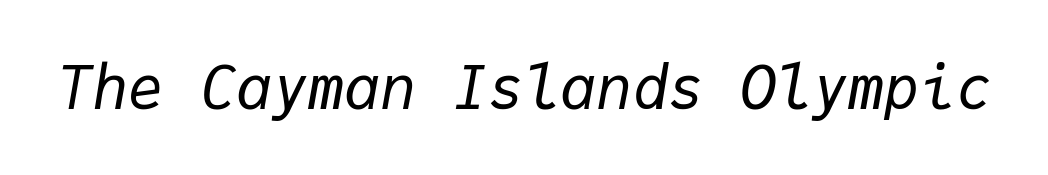
{"italic": "yes", "lean": "right", "slant_degrees": 9, "bold": "no", "weight": "regular", "width": "normal", "stroke_contrast": "low", "x_height": "medium", "monospaced": "yes", "underline": "no", "letter_spacing": "normal", "letter_spacing_em": 0.0, "glyph_px": 60}
